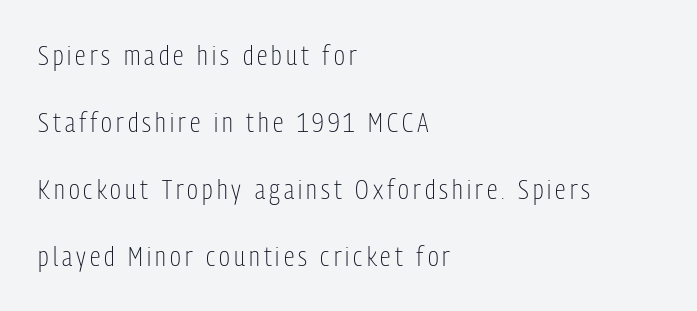
This is the regular roman posture of the typeface. One-word summary of the alignment: left. Summary of weight: not heavy and not bold. Successive baselines arrive slowly, with a big drop between each. Beneath every word, the page is bare.
